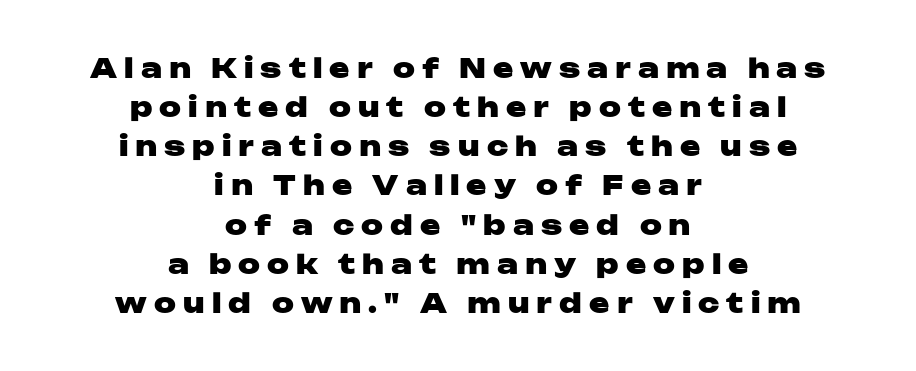
How heavy is the stroke? Heavy — this is a bold. A centered setting, common on invitations and titles, is used for this passage. The horizontal fit of the characters is loose and conspicuously gappy. This sample keeps an unexceptional amount of space between lines.
